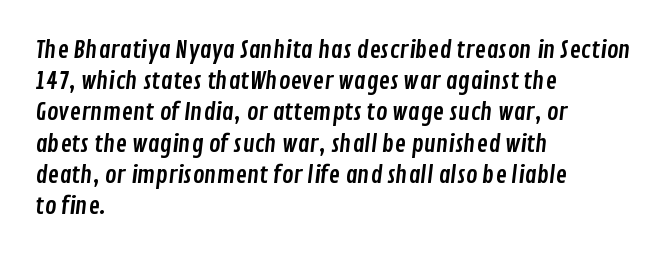
Q: Is the text underlined? A: No.
Q: How is the paragraph aligned? A: Left-aligned.
Q: Is the spacing between letters normal or unusually wide? A: Normal.
Q: Is the spacing between lines tight, normal or loose? A: Normal.
